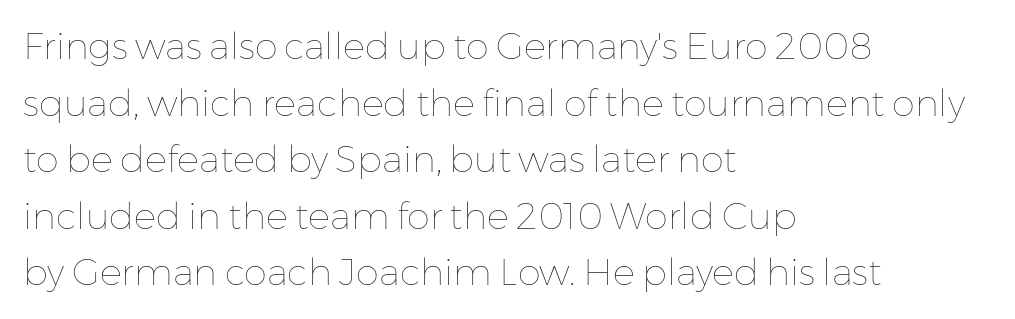
{"italic": "no", "bold": "no", "weight": "thin", "width": "normal", "stroke_contrast": "low", "x_height": "medium", "monospaced": "no", "underline": "no", "align": "left", "line_spacing": "normal", "line_spacing_ratio": 1.53, "letter_spacing": "normal", "letter_spacing_em": 0.0, "glyph_px": 37}
